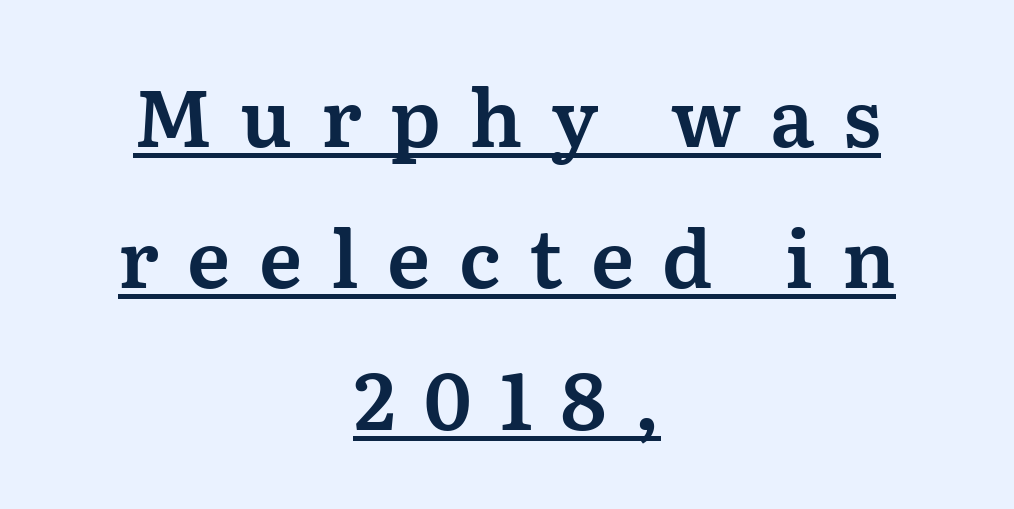
The image shows 79 px serif type, upright; set centered, line spacing 1.79x, unusually wide letter spacing (+0.36 em), underlined; medium stroke contrast and a medium x-height.
